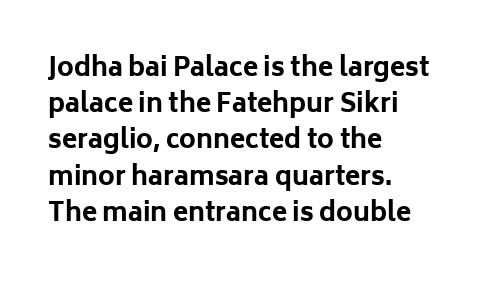
Typesetter's note: full bold, strokes at maximum text heaviness. Rendered with straight, roman letterforms. The line-height multiplier appears to be the usual default. Words appear dense and cohesive because spacing is normal. A student would call this left alignment; a typographer would say flush left, rag right. The baseline area is clear.
